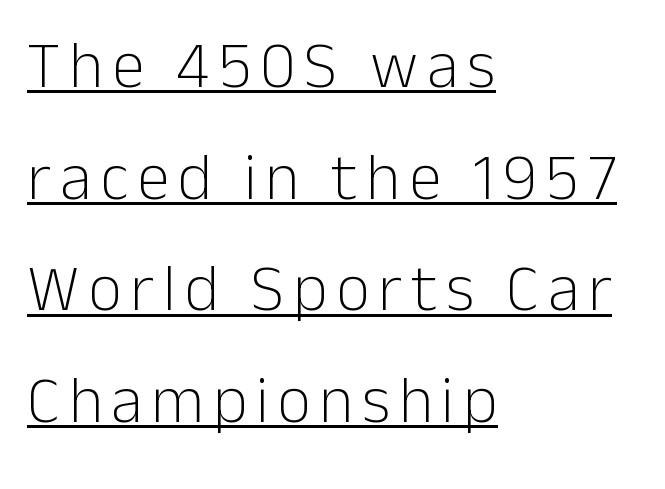
It's the straight-up-and-down kind of type. Each line starts at the same left margin while the right side varies. The rendering shows plain stroke endings on the letterforms — a sans-serif design. The passage shown is underscored from start to finish.
